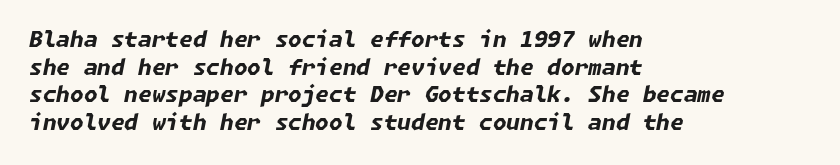
{"italic": "yes", "lean": "right", "slant_degrees": 11, "bold": "yes", "underline": "no", "align": "left", "line_spacing": "normal", "line_spacing_ratio": 1.26, "letter_spacing": "normal", "letter_spacing_em": 0.0, "glyph_px": 22}
